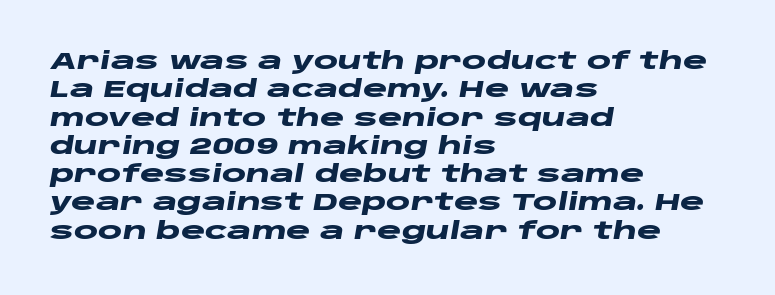
Q: Is the text bold? A: Yes.
Q: Is the text italic (slanted)? A: Yes, it leans right by about 10 degrees.
Q: Is the text underlined? A: No.
Q: How is the paragraph aligned? A: Left-aligned.
Q: Is the spacing between letters normal or unusually wide? A: Normal.
